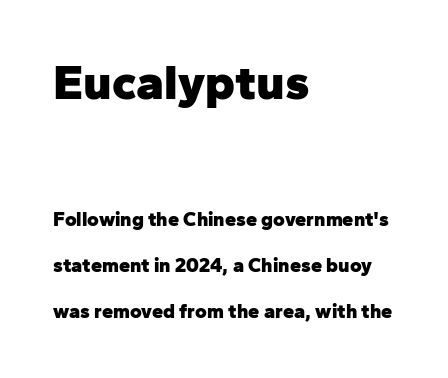
Q: Is the text bold? A: Yes.
Q: Is the text italic (slanted)? A: No, it is upright.
Q: Is the typeface a serif or a sans-serif typeface? A: Sans-serif.
Q: Is the text underlined? A: No.
Q: How is the paragraph aligned? A: Left-aligned.
Q: Is the spacing between letters normal or unusually wide? A: Normal.
Q: Is the spacing between lines tight, normal or loose? A: Loose.
Q: Which block of text is set in a larger size, the first (top) or the second (bottom)? A: The first (top) one.
Q: Width (condensed, normal, or wide)? A: Normal.
Q: Stroke contrast? A: Low.
Q: x-height? A: Medium.
Q: Monospaced? A: No.
